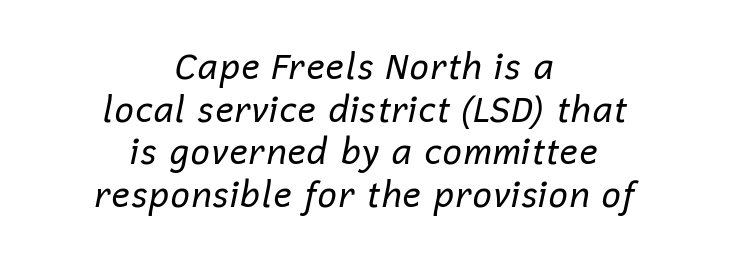
The image shows 35 px regular-weight type, italic (leaning right); set centered, line spacing 1.22x, normal letter spacing, not underlined; low stroke contrast and a medium x-height.
